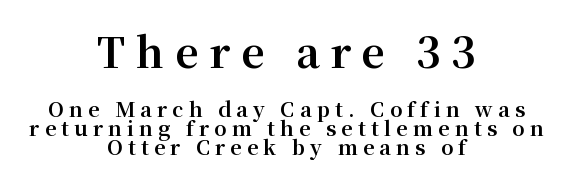
Q: Is the text bold? A: Yes.
Q: Is the text italic (slanted)? A: No, it is upright.
Q: Is the typeface a serif or a sans-serif typeface? A: Serif.
Q: Is the text underlined? A: No.
Q: How is the paragraph aligned? A: Centered.
Q: Is the spacing between letters normal or unusually wide? A: Unusually wide.
Q: Is the spacing between lines tight, normal or loose? A: Tight.
Q: Which block of text is set in a larger size, the first (top) or the second (bottom)? A: The first (top) one.
Q: Width (condensed, normal, or wide)? A: Normal.
Q: Stroke contrast? A: Medium.
Q: x-height? A: Medium.
Q: Monospaced? A: No.
